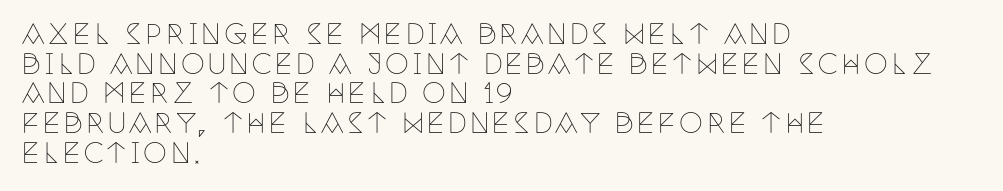
The weight would be labelled regular, book, light, or lighter still. Descenders hang freely into open space. Teacher's note: observe the even left margin — that is flush-left alignment. This is roman type, the default non-slanted kind. The leading is snug, giving the passage a crowded texture.
